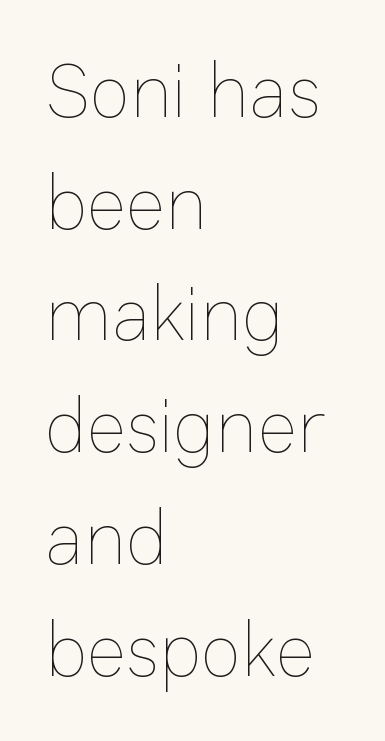
Q: Is the text bold? A: No.
Q: Is the text italic (slanted)? A: No, it is upright.
Q: Is the text underlined? A: No.
Q: How is the paragraph aligned? A: Left-aligned.
Q: Is the spacing between letters normal or unusually wide? A: Normal.
Q: Is the spacing between lines tight, normal or loose? A: Normal.
Q: Width (condensed, normal, or wide)? A: Normal.
Q: Stroke contrast? A: Low.
Q: x-height? A: Medium.
Q: Monospaced? A: No.
